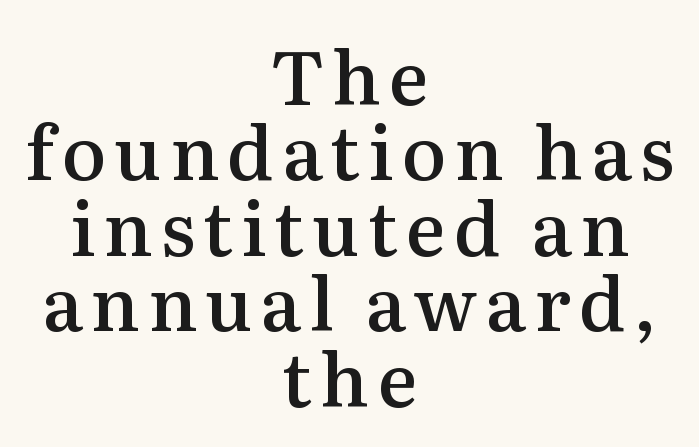
{"serif": "yes", "italic": "no", "bold": "semi", "weight": "semibold", "width": "normal", "stroke_contrast": "medium", "x_height": "medium", "monospaced": "no", "underline": "no", "align": "center", "line_spacing": "tight", "line_spacing_ratio": 1.02, "glyph_px": 74}
